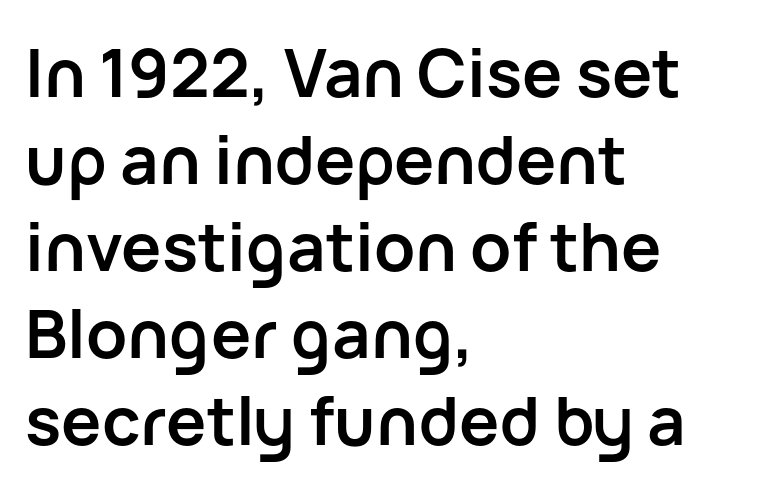
{"serif": "no", "italic": "no", "bold": "yes", "weight": "semibold", "width": "normal", "stroke_contrast": "low", "x_height": "medium", "monospaced": "no", "underline": "no", "align": "left", "line_spacing": "normal", "line_spacing_ratio": 1.3, "letter_spacing": "normal", "letter_spacing_em": 0.0, "glyph_px": 67}
